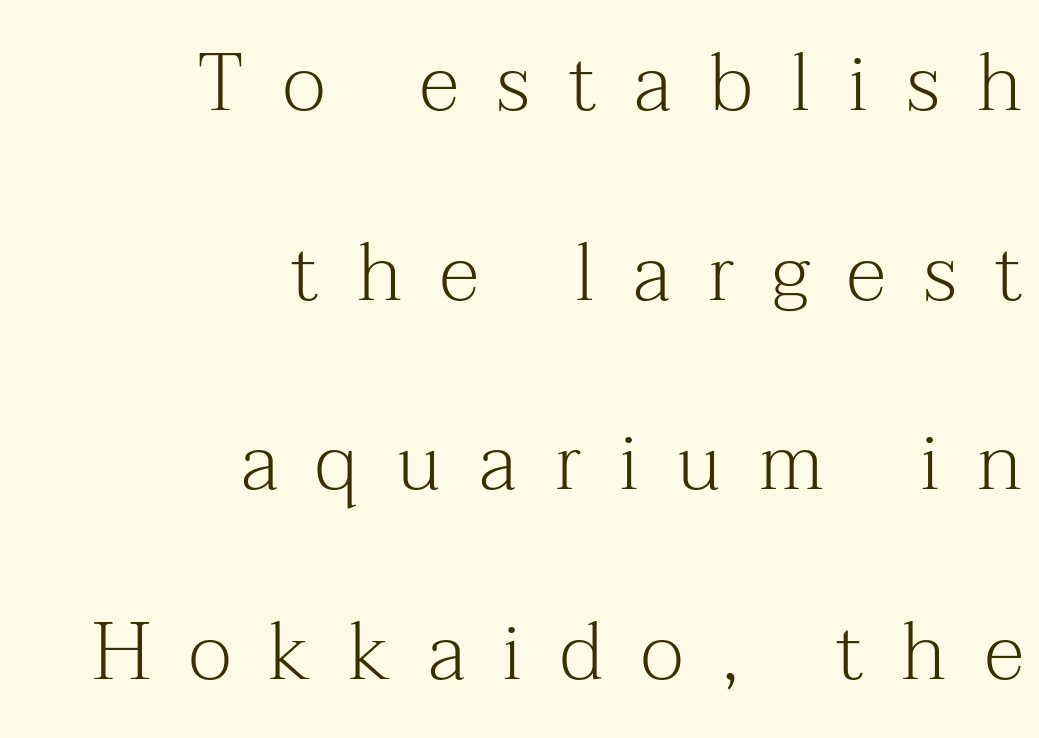
Unbolded letterforms with no extra heft. Is this a sans? No — the strokes have serifs. The passage shown is not underscored anywhere. Spacing verdict: proportional, widths tailored to each character. A great deal of white space separates one row of letters from the next.
